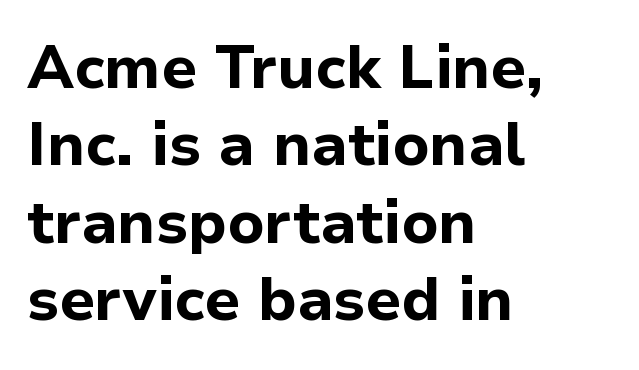
Just letters on the line, the space beneath them empty. There is no visible air inserted between adjacent glyphs. Casual observation: everything's shoved over to the left. Successive baselines arrive at the customary interval. The typography opts for an upright posture over an oblique one. The rendering uses natural spacing where letterforms have individual widths.
